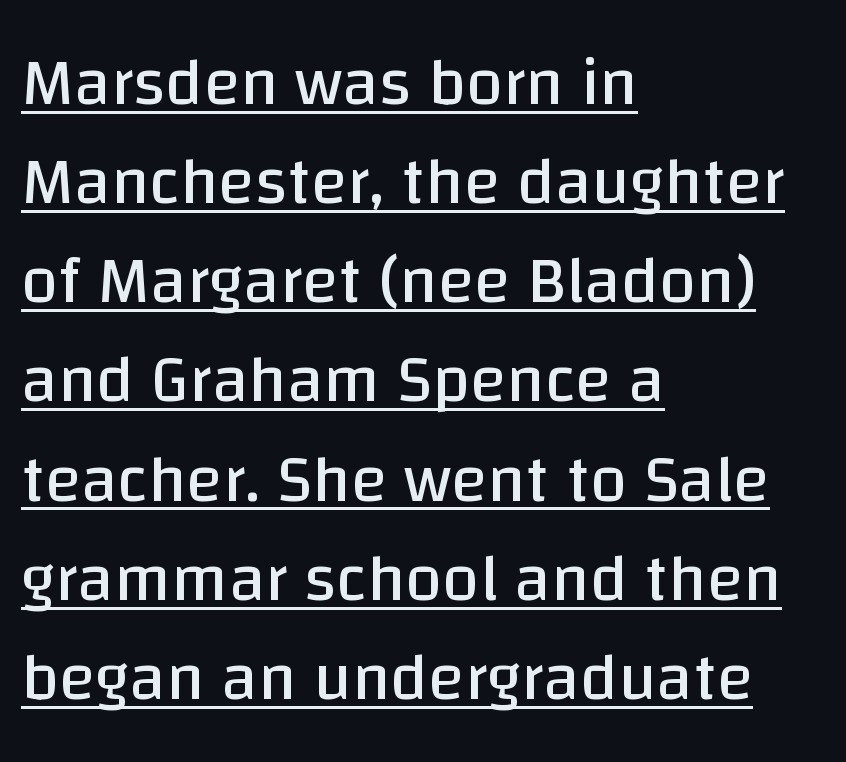
Horizontal bands of white between lines are of average thickness. Nothing heavy about these letters — not bold at all. Think of a printed novel: that variable character pitch is what you see here. Reading down the block, your eye returns to a fixed left position each line. Does a line run under the words? Yes, clearly. A typesetter would mark this as roman, not italic.
